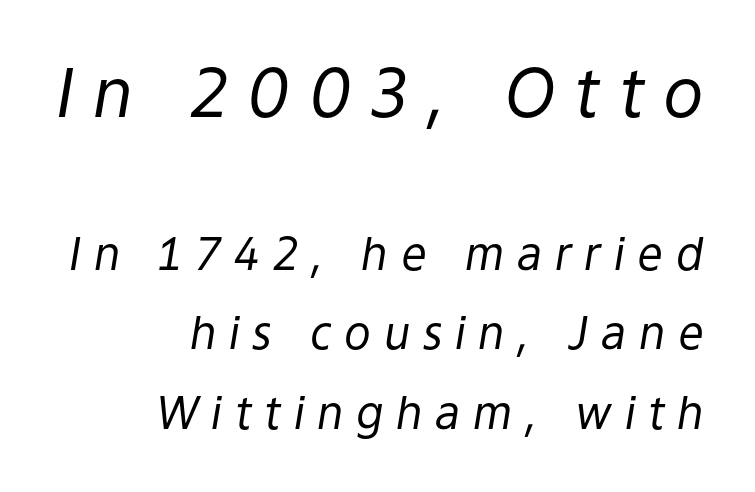
Alignment: flush right. Weight: not bold — regular or lighter. Does extra space separate the letters? Yes, quite a lot of it. Is this a fixed-width face? No — the glyphs have proportional, varying widths. Quick note: underline off. Designer's note — italics engaged.
